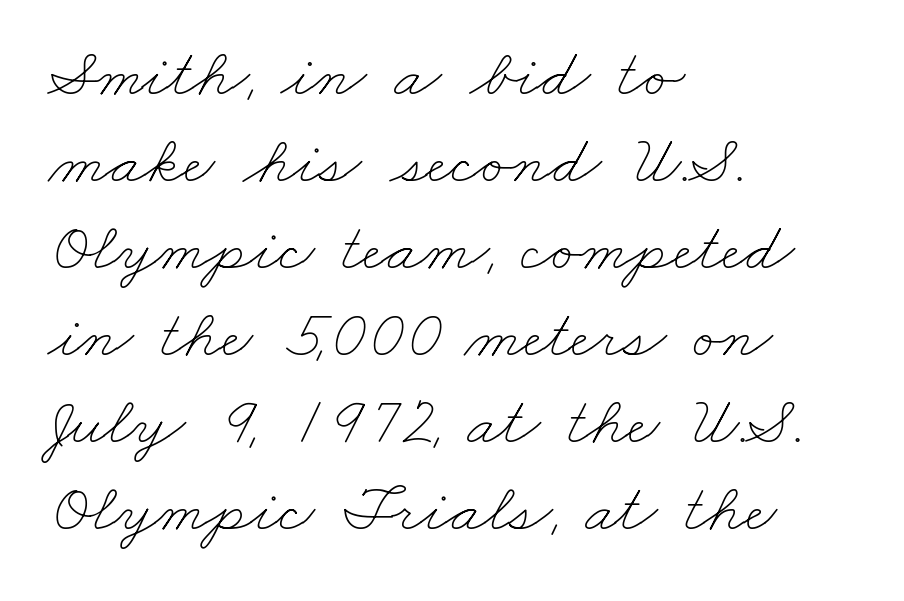
Unmarked baselines from the first word to the last. The setting favours the left margin, as ordinary paragraphs usually do. The rendering uses natural spacing where letterforms have individual widths. Default kerning and tracking; the words read as compact shapes. A typesetter would call this leading conventional body-copy spacing.
